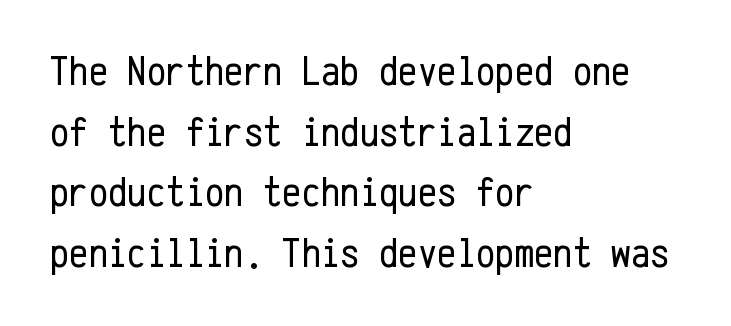
{"serif": "no", "italic": "no", "bold": "no", "weight": "regular", "width": "condensed", "stroke_contrast": "low", "x_height": "medium", "monospaced": "yes", "underline": "no", "align": "left", "line_spacing": "normal", "line_spacing_ratio": 1.41, "letter_spacing": "normal", "letter_spacing_em": 0.0, "glyph_px": 43}
